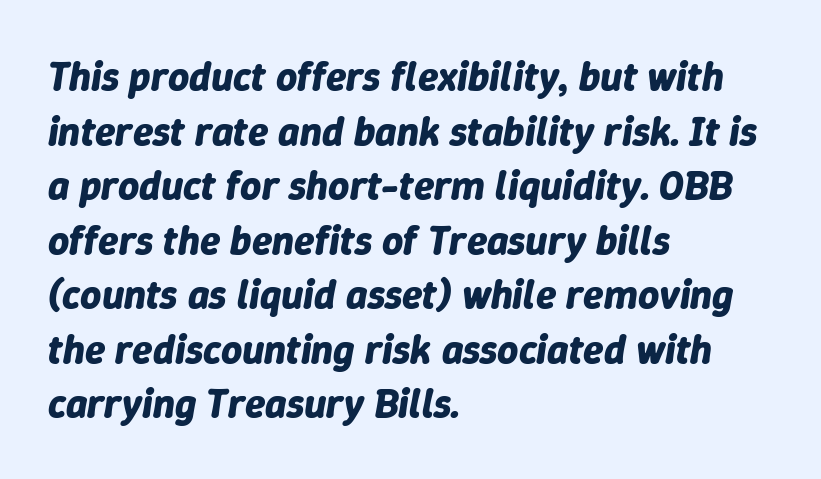
Words appear dense and cohesive because spacing is normal. The zone under the glyphs is completely vacant. The face used here is proportionally spaced, like ordinary book or web type. If you drew a ruler down the left edge, every line would touch it. The typography opts for an oblique posture over an upright one.
